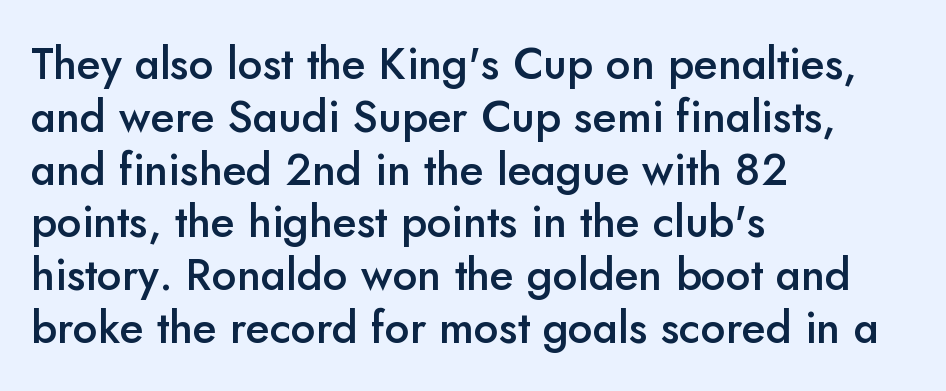
Bare-footed words on every line. A fair bit of extra ink — the face is semibold, not bold. Nothing unusual about the tracking: characters are spaced as the font intends. Check where the strokes stop: nothing finishes them off — pure sans. Line starts are locked; line ends wander.
